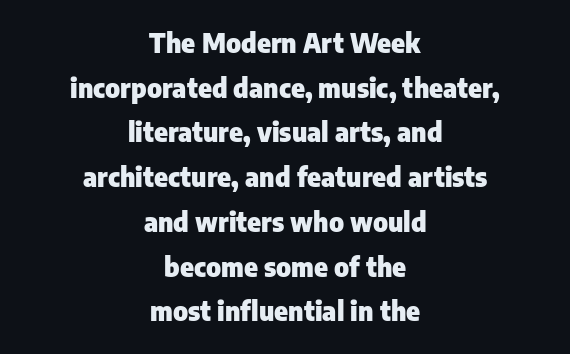
No word sits above an underline. Every letter is thick-stroked: bold, no question. This is roman type, the default non-slanted kind. Layout note: lines centered. Words appear dense and cohesive because spacing is normal.
